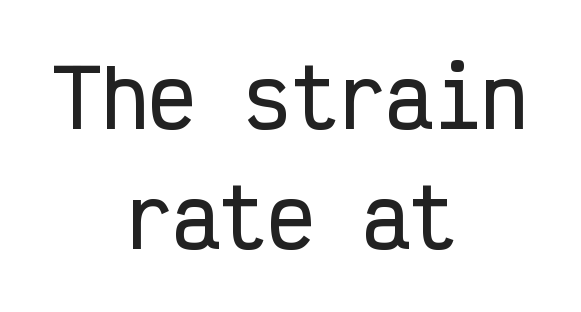
{"serif": "no", "italic": "no", "width": "condensed", "stroke_contrast": "low", "x_height": "medium", "monospaced": "yes", "underline": "no", "align": "center", "line_spacing": "normal", "line_spacing_ratio": 1.52, "letter_spacing": "normal", "letter_spacing_em": 0.0, "glyph_px": 79}
